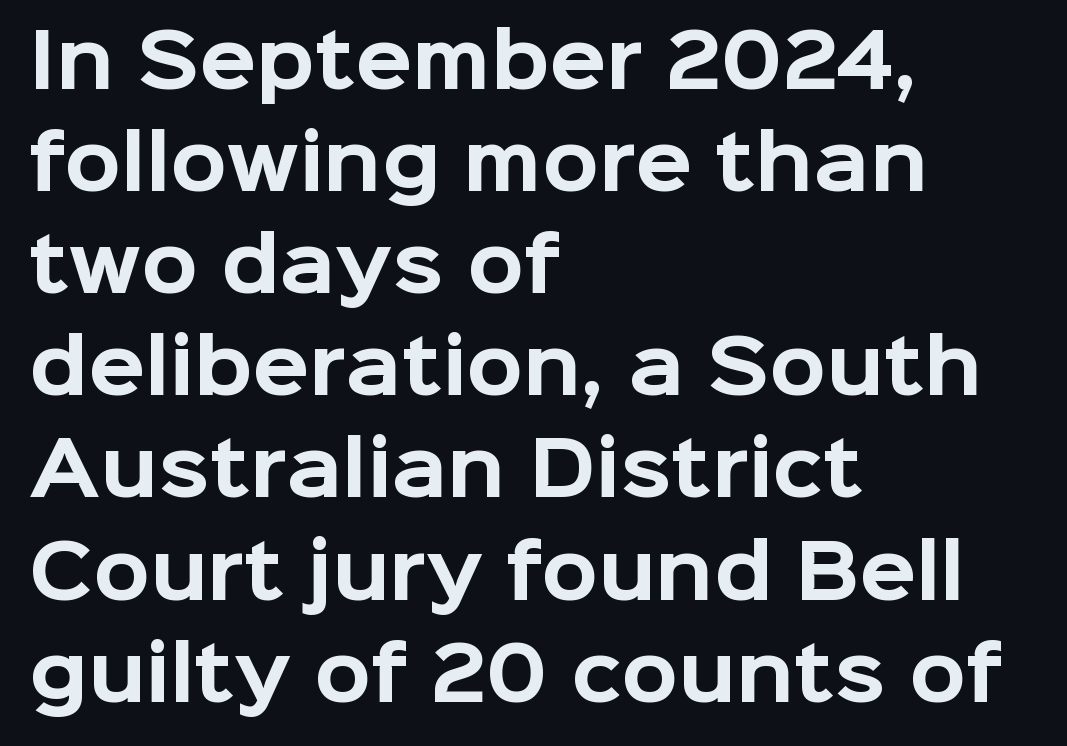
Q: Is the text bold? A: Yes.
Q: Is the text italic (slanted)? A: No, it is upright.
Q: Is the typeface a serif or a sans-serif typeface? A: Sans-serif.
Q: Is the text underlined? A: No.
Q: How is the paragraph aligned? A: Left-aligned.
Q: Is the spacing between letters normal or unusually wide? A: Normal.
Q: Is the spacing between lines tight, normal or loose? A: Normal.
Q: Width (condensed, normal, or wide)? A: Normal.
Q: Stroke contrast? A: Low.
Q: x-height? A: Medium.
Q: Monospaced? A: No.
